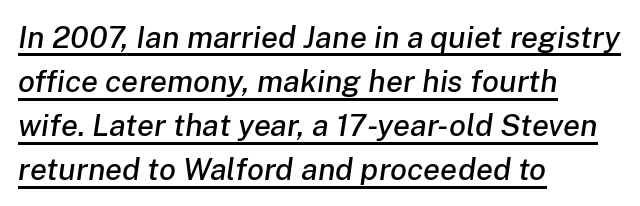
{"italic": "yes", "lean": "right", "slant_degrees": 8, "width": "normal", "stroke_contrast": "low", "x_height": "medium", "monospaced": "no", "underline": "yes", "align": "left", "line_spacing": "normal", "line_spacing_ratio": 1.42, "letter_spacing": "normal", "letter_spacing_em": 0.0, "glyph_px": 31}
